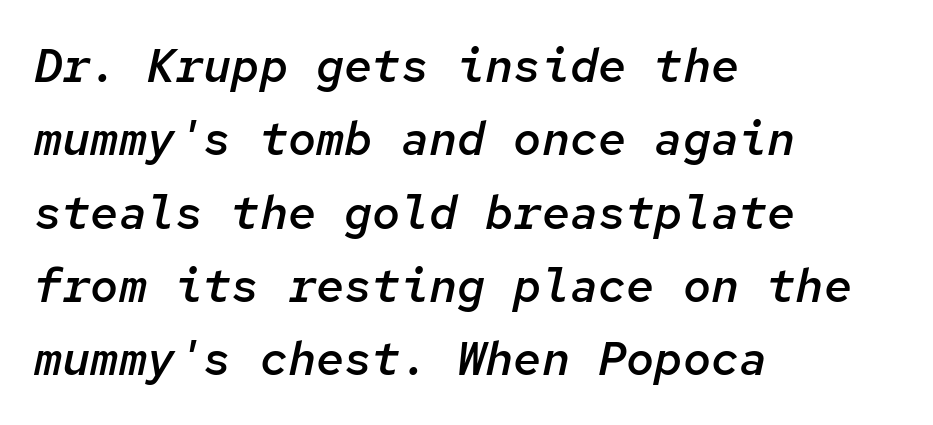
The image shows 47 px semibold type, italic (leaning right), monospaced; set left-aligned, normal line spacing (1.56x), normal letter spacing, not underlined; low stroke contrast and a medium x-height.
